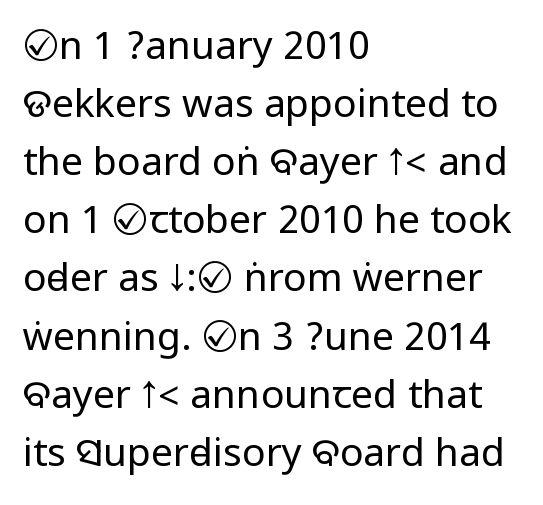
The image shows 39 px regular-weight, condensed sans-serif type, upright; set left-aligned, normal line spacing (1.49x), normal letter spacing, not underlined; low stroke contrast.
